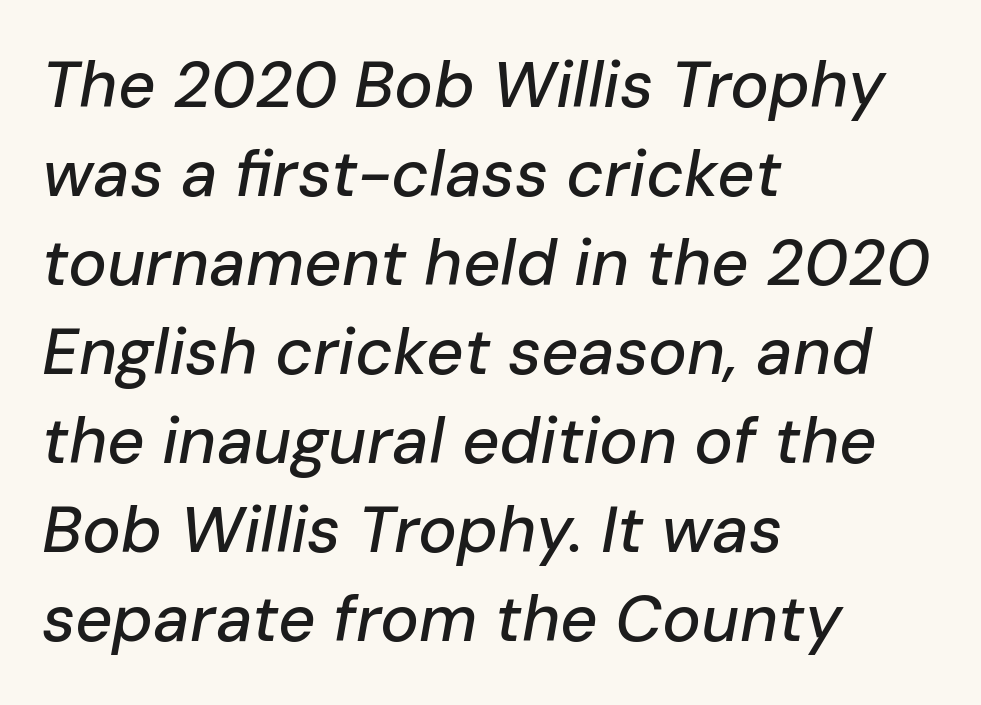
The area under the type is left untouched. Left-aligned paragraph, ragged on the right. No extra tracking has been applied to these lines. Looks like regular typesetting: each glyph gets only the width it needs. How would I describe the line gaps? Plain and ordinary. Italic? Definitely — the glyphs are oblique.
